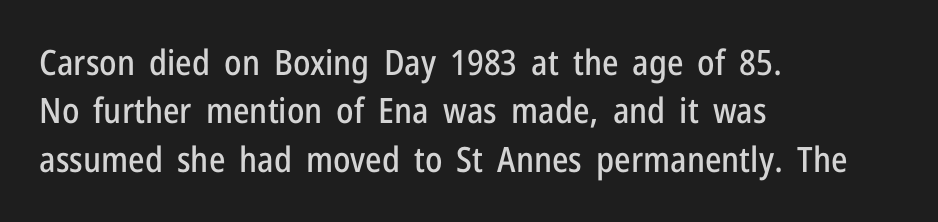
{"serif": "no", "italic": "no", "width": "condensed", "stroke_contrast": "low", "x_height": "medium", "monospaced": "no", "underline": "no", "align": "left", "line_spacing": "normal", "line_spacing_ratio": 1.38, "letter_spacing": "normal", "letter_spacing_em": 0.0, "glyph_px": 35}
